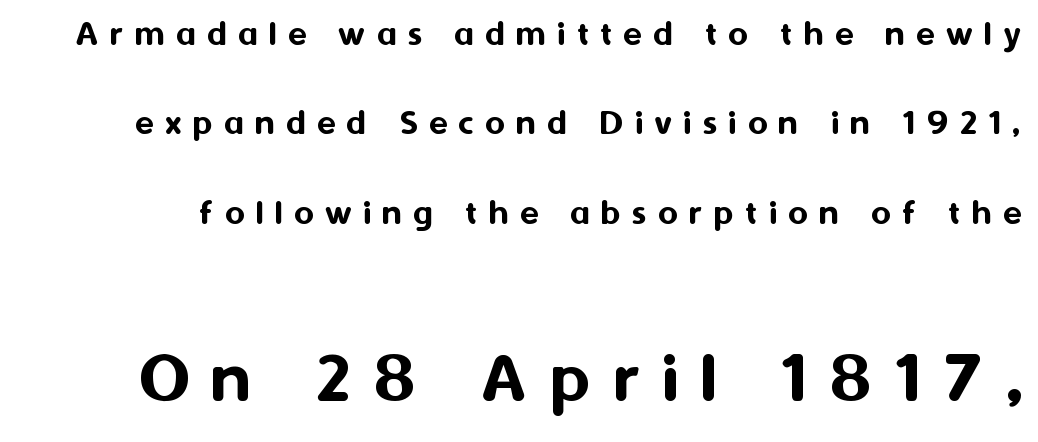
{"serif": "no", "italic": "no", "width": "normal", "stroke_contrast": "medium", "x_height": "medium", "monospaced": "no", "underline": "no", "line_spacing": "loose", "line_spacing_ratio": 2.35, "letter_spacing": "wide", "letter_spacing_em": 0.3, "larger_block": "second", "size_ratio": 2.0, "glyph_px": 76}
